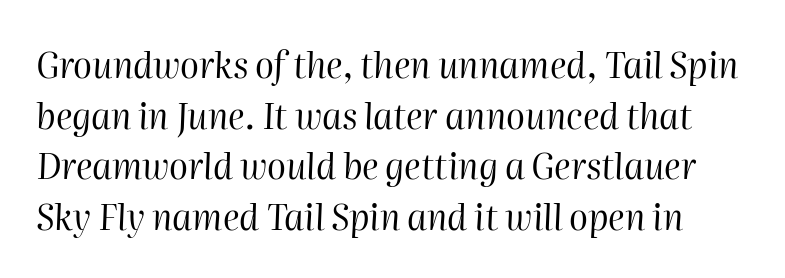
Q: Is the text bold? A: No.
Q: Is the text italic (slanted)? A: Yes, it leans right by about 2 degrees.
Q: Is the text underlined? A: No.
Q: Is the spacing between letters normal or unusually wide? A: Normal.
Q: Is the spacing between lines tight, normal or loose? A: Normal.
Q: Width (condensed, normal, or wide)? A: Normal.
Q: Stroke contrast? A: High.
Q: x-height? A: Medium.
Q: Monospaced? A: No.
